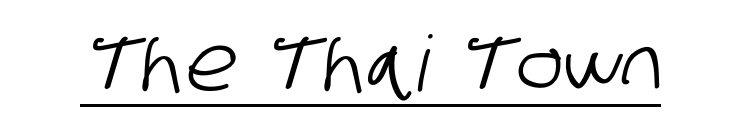
The image shows 77 px condensed sans-serif type; set normal letter spacing, underlined; low stroke contrast and a large x-height.
